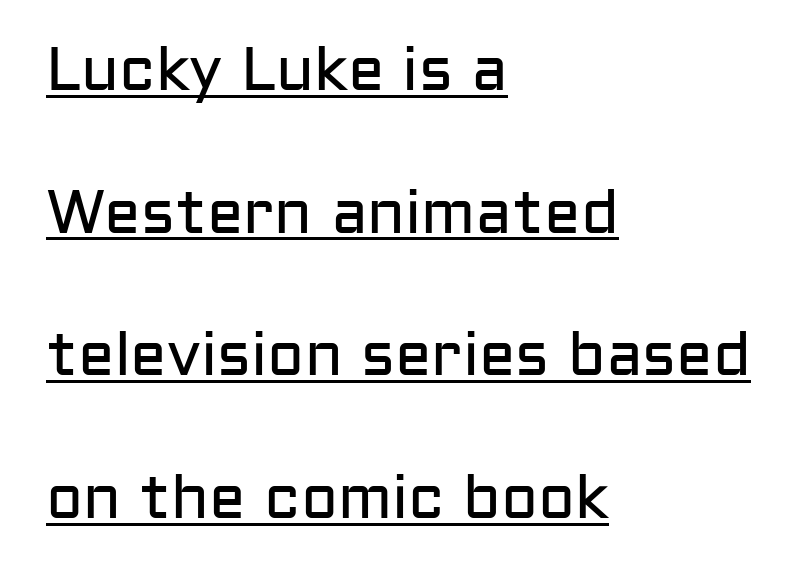
The image shows 61 px regular-weight sans-serif type, upright; set left-aligned, loose line spacing (2.34x), normal letter spacing, underlined; low stroke contrast and a medium x-height.
